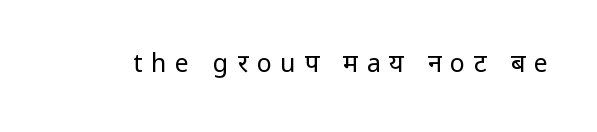
{"italic": "no", "bold": "no", "underline": "no", "letter_spacing": "wide", "letter_spacing_em": 0.35, "glyph_px": 25}
